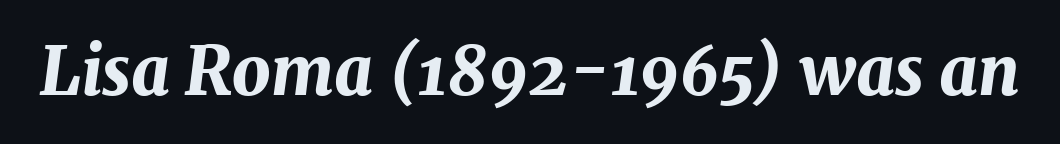
Q: Is the text bold? A: Yes.
Q: Is the text italic (slanted)? A: Yes, it leans right by about 7 degrees.
Q: Is the text underlined? A: No.
Q: Is the spacing between letters normal or unusually wide? A: Normal.
Q: Width (condensed, normal, or wide)? A: Normal.
Q: Stroke contrast? A: Medium.
Q: x-height? A: Medium.
Q: Monospaced? A: No.
